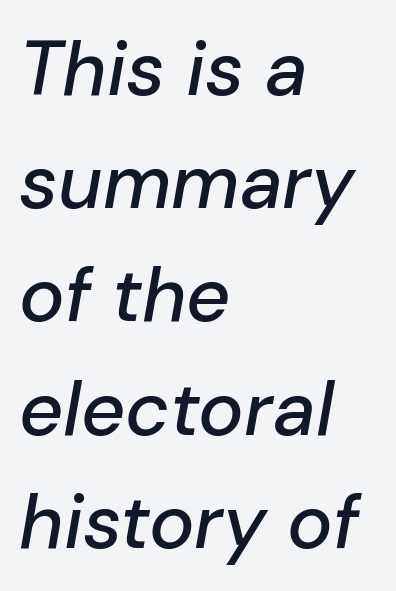
The image shows 76 px text type, italic (leaning right); set left-aligned, normal line spacing (1.49x), normal letter spacing, not underlined; low stroke contrast and a medium x-height.
